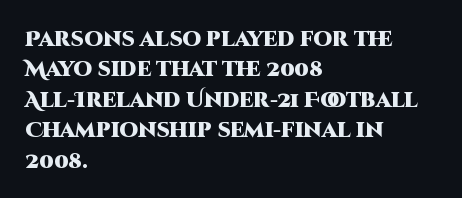
The image shows 21 px bold type, upright; set left-aligned, normal line spacing (1.45x), normal letter spacing, not underlined.
